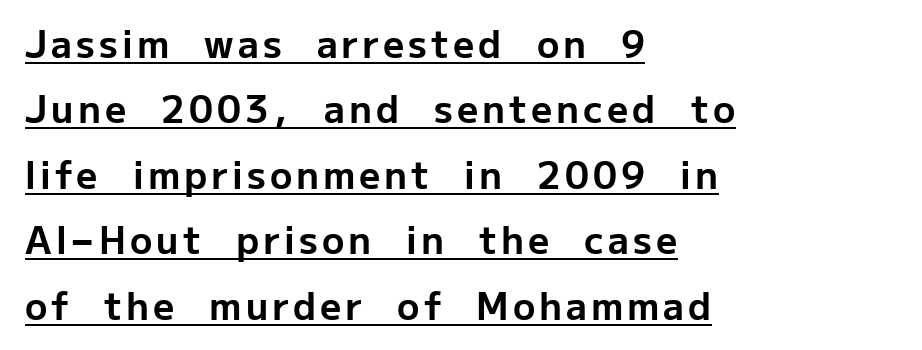
The image shows 37 px bold sans-serif type, upright; set left-aligned, line spacing 1.77x, underlined; low stroke contrast and a medium x-height.
